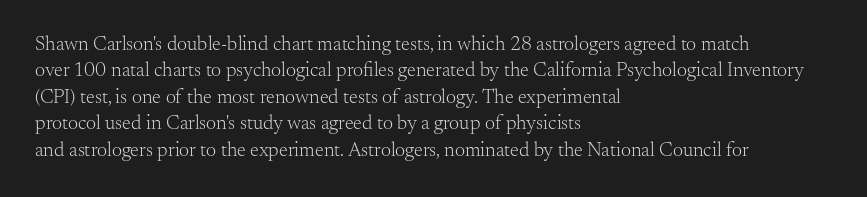
{"italic": "no", "bold": "no", "underline": "no", "align": "left", "line_spacing": "normal", "line_spacing_ratio": 1.32, "letter_spacing": "normal", "letter_spacing_em": 0.0, "glyph_px": 20}
